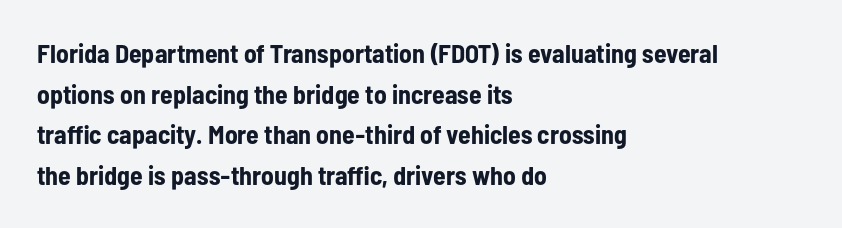
{"italic": "no", "bold": "yes", "underline": "no", "align": "left", "line_spacing": "normal", "line_spacing_ratio": 1.56, "letter_spacing": "normal", "letter_spacing_em": 0.0, "glyph_px": 26}
